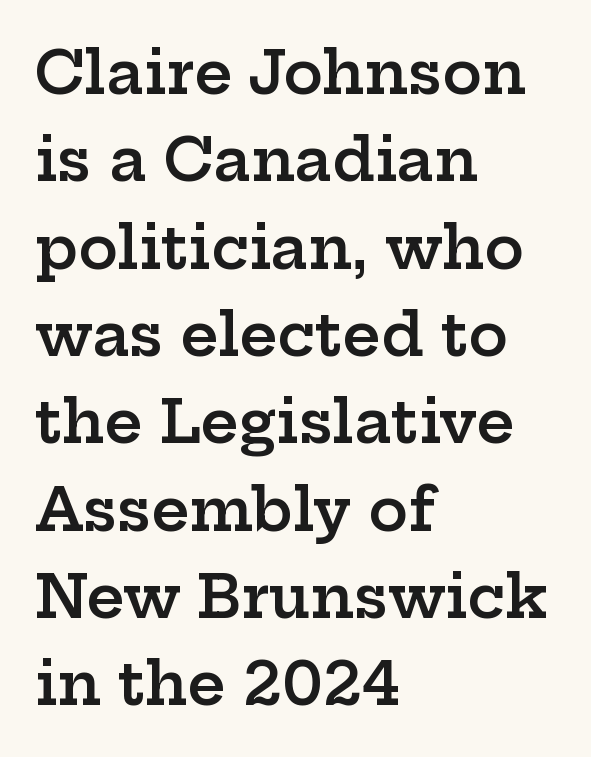
Letterform terminals end in serifs throughout the passage. The specimen reads as upright at a glance. Which margin do the lines hug? The left one — the right edge is uneven. Looks like regular typesetting: each glyph gets only the width it needs. What weight is shown? A semibold, between regular and bold.
